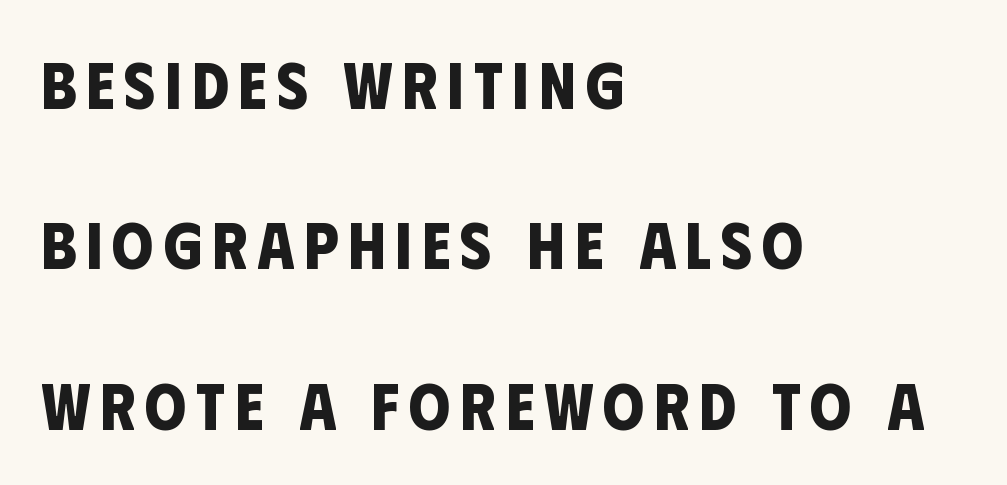
{"serif": "no", "bold": "yes", "weight": "bold", "width": "condensed", "stroke_contrast": "low", "x_height": "large", "monospaced": "no", "underline": "no", "align": "left", "line_spacing": "loose", "line_spacing_ratio": 2.43, "glyph_px": 66}
